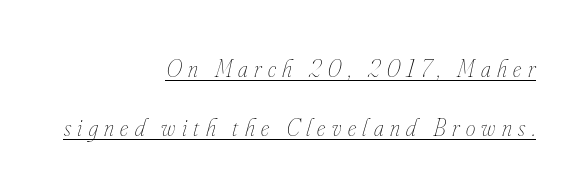
The image shows 24 px text type, italic (leaning right); set right-aligned, loose line spacing (2.44x), unusually wide letter spacing (+0.27 em), underlined.
